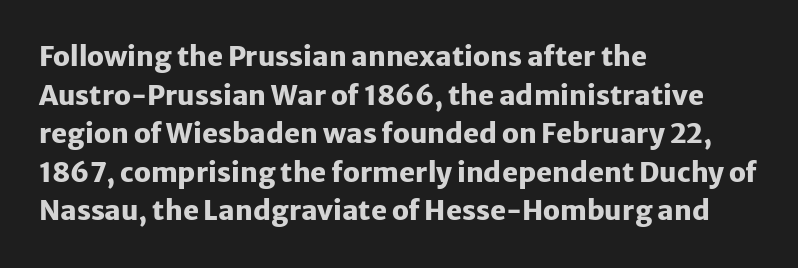
The glyphs are unaccompanied by any horizontal stroke below them. Alignment: flush left. Its strokes are broad and dark, the hallmark of bold type. Designer's note — italics off, roman on.
